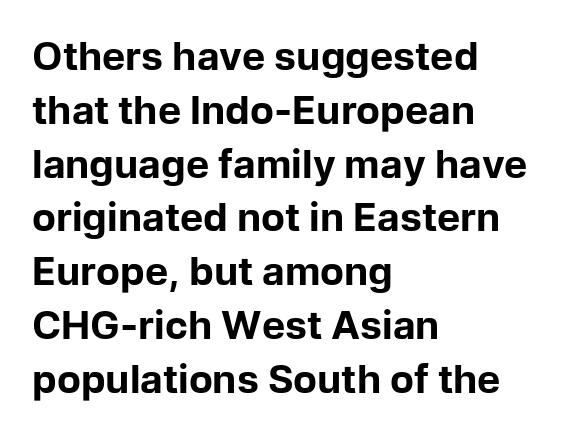
The passage shown is typed in a proportional face where columns would drift. Strong, thick strokes mark this as bold type. Which margin do the lines hug? The left one — the right edge is uneven. Each word holds together tightly as a unit, with standard inter-letter gaps.
